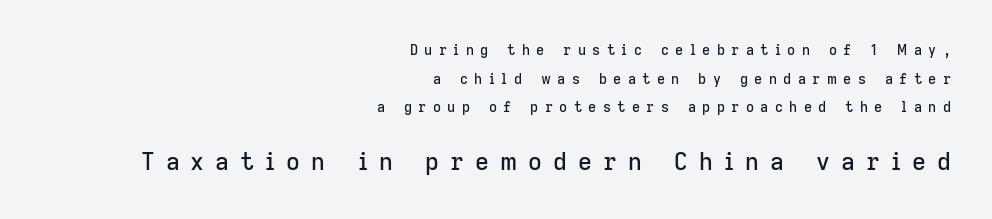
{"italic": "no", "underline": "no", "align": "right", "line_spacing": "loose", "line_spacing_ratio": 2.05, "letter_spacing": "wide", "letter_spacing_em": 0.46, "larger_block": "second", "size_ratio": 1.71, "glyph_px": 24}
